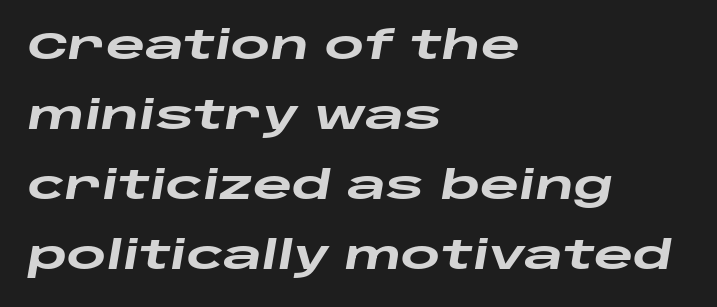
{"italic": "yes", "lean": "right", "slant_degrees": 10, "bold": "yes", "weight": "heavy", "width": "wide", "stroke_contrast": "low", "x_height": "large", "monospaced": "no", "underline": "no", "align": "left", "line_spacing_ratio": 1.84, "letter_spacing": "normal", "letter_spacing_em": 0.0, "glyph_px": 38}
